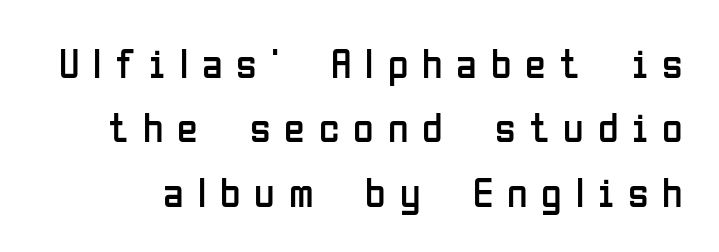
{"serif": "no", "italic": "no", "bold": "no", "weight": "regular", "width": "condensed", "stroke_contrast": "low", "x_height": "medium", "monospaced": "no", "underline": "no", "line_spacing": "normal", "line_spacing_ratio": 1.53, "letter_spacing": "wide", "letter_spacing_em": 0.33, "glyph_px": 42}
